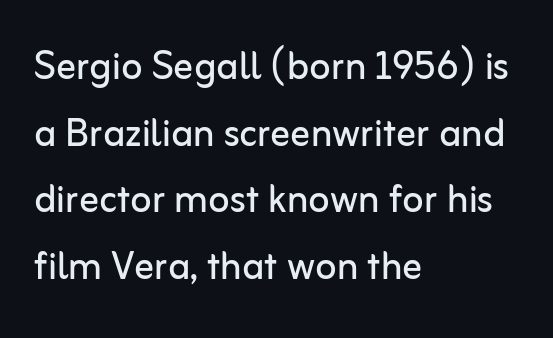
Q: Is the text bold? A: No.
Q: Is the text italic (slanted)? A: No, it is upright.
Q: Is the typeface a serif or a sans-serif typeface? A: Sans-serif.
Q: Is the text underlined? A: No.
Q: How is the paragraph aligned? A: Left-aligned.
Q: Is the spacing between letters normal or unusually wide? A: Normal.
Q: Is the spacing between lines tight, normal or loose? A: Normal.
Q: Width (condensed, normal, or wide)? A: Normal.
Q: Stroke contrast? A: Low.
Q: x-height? A: Medium.
Q: Monospaced? A: No.
